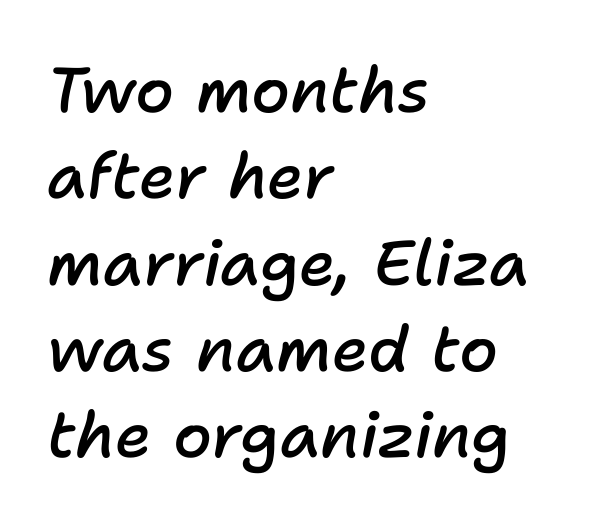
Q: Is the text bold? A: Semi-bold.
Q: Is the text italic (slanted)? A: Yes, it leans right by about 11 degrees.
Q: Is the text underlined? A: No.
Q: How is the paragraph aligned? A: Left-aligned.
Q: Is the spacing between letters normal or unusually wide? A: Normal.
Q: Is the spacing between lines tight, normal or loose? A: Normal.
Q: Width (condensed, normal, or wide)? A: Normal.
Q: Stroke contrast? A: Low.
Q: x-height? A: Medium.
Q: Monospaced? A: No.
